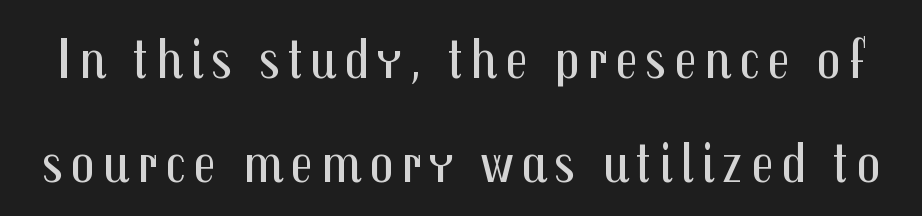
Q: Is the text bold? A: No.
Q: Is the text italic (slanted)? A: No, it is upright.
Q: Is the typeface a serif or a sans-serif typeface? A: Sans-serif.
Q: Is the text underlined? A: No.
Q: Width (condensed, normal, or wide)? A: Condensed.
Q: Stroke contrast? A: Medium.
Q: x-height? A: Medium.
Q: Monospaced? A: No.
